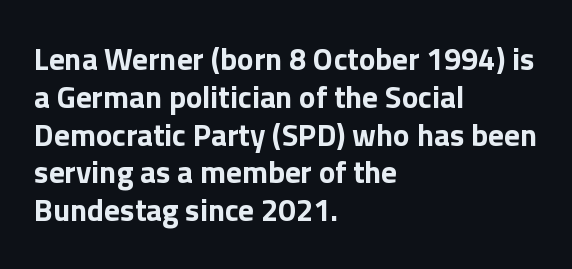
Q: Is the text bold? A: Yes.
Q: Is the text italic (slanted)? A: No, it is upright.
Q: Is the typeface a serif or a sans-serif typeface? A: Sans-serif.
Q: Is the text underlined? A: No.
Q: How is the paragraph aligned? A: Left-aligned.
Q: Is the spacing between letters normal or unusually wide? A: Normal.
Q: Width (condensed, normal, or wide)? A: Normal.
Q: Stroke contrast? A: Low.
Q: x-height? A: Medium.
Q: Monospaced? A: No.
